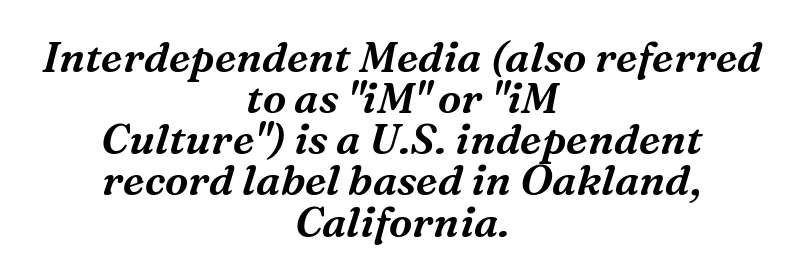
{"serif": "yes", "italic": "yes", "lean": "right", "slant_degrees": 16, "width": "normal", "stroke_contrast": "medium", "x_height": "medium", "monospaced": "no", "underline": "no", "align": "center", "line_spacing": "tight", "line_spacing_ratio": 0.98, "letter_spacing": "normal", "letter_spacing_em": 0.0, "glyph_px": 42}
